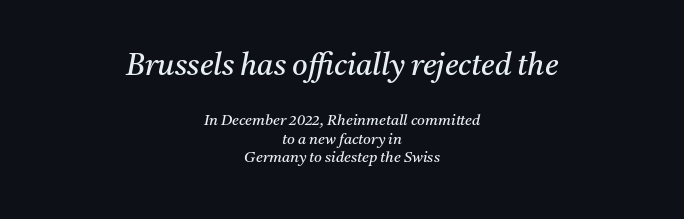
The image shows 30 px regular-weight serif type, italic (leaning right); set centered, line spacing 1.24x, normal letter spacing, not underlined; the first (top) block is 2.0x larger; medium stroke contrast and a medium x-height.
